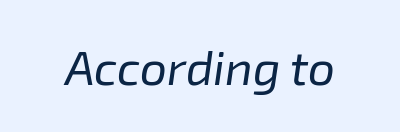
Anything drawn beneath the words? Only blank space. Yep, that's italic — everything's leaning. Character widths vary here, with narrow letters taking less room than wide ones. The letterforms sit at book weight or below. Tracking here is standard; glyphs follow each other at the usual distance.
